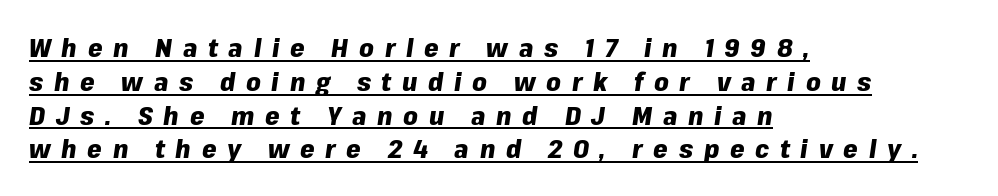
The typesetter chose a ragged-right arrangement here. This is underlined copy, the kind a proofreader might mark for attention. Does the leading feel generous? No, just average. Slanted lettering throughout. These lines carry a lot of weight — the face is fully bold.
